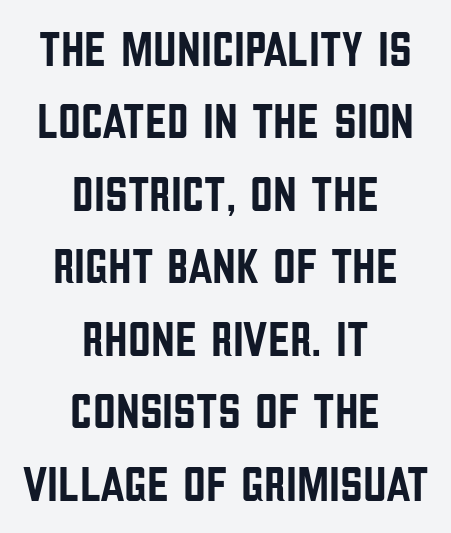
Descenders hang freely into open space. Here the designer chose a conventional face with non-uniform glyph widths. Every character sits straight up, as roman type does. Students, note that the glyphs here touch the page at normal intervals.
